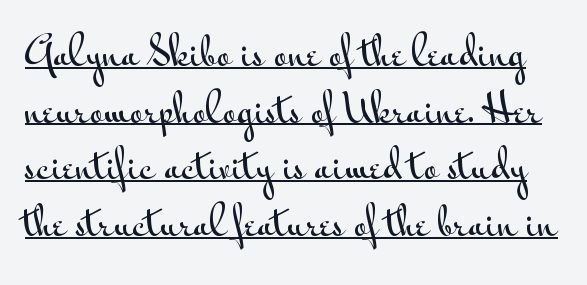
The lettering is marked with a stroke running underneath it. Compared with typical body copy, the letter spacing here is the same. The face used here is proportionally spaced, like ordinary book or web type. Typographically, this falls in the sans-serif category.
